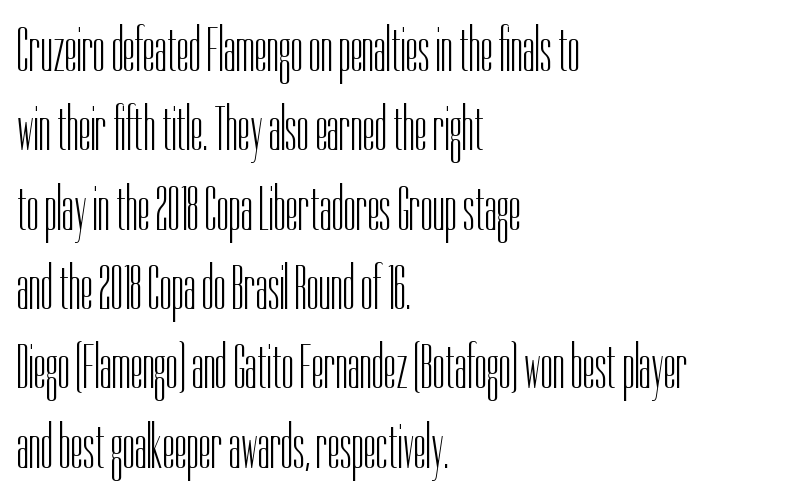
The image shows 62 px light, condensed sans-serif type, upright; set left-aligned, normal line spacing (1.28x), normal letter spacing, not underlined; low stroke contrast and a medium x-height.
